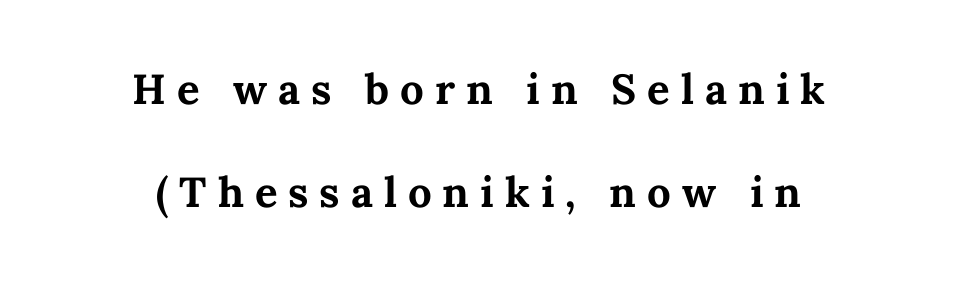
Q: Is the text bold? A: Yes.
Q: Is the text italic (slanted)? A: No, it is upright.
Q: Is the text underlined? A: No.
Q: How is the paragraph aligned? A: Centered.
Q: Is the spacing between letters normal or unusually wide? A: Unusually wide.
Q: Is the spacing between lines tight, normal or loose? A: Loose.
Q: Width (condensed, normal, or wide)? A: Normal.
Q: Stroke contrast? A: Medium.
Q: x-height? A: Medium.
Q: Monospaced? A: No.
